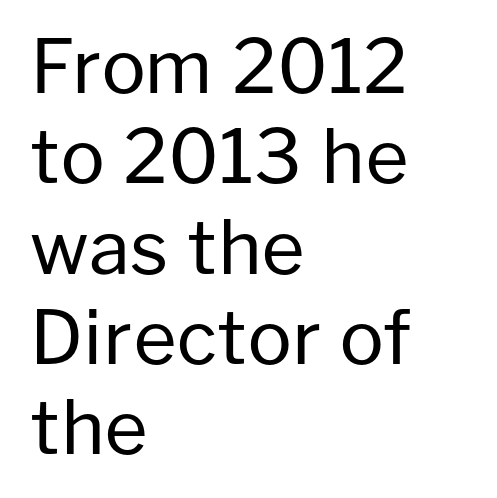
The image shows 74 px regular-weight sans-serif type, upright; set left-aligned, line spacing 1.22x, normal letter spacing, not underlined; low stroke contrast and a medium x-height.
